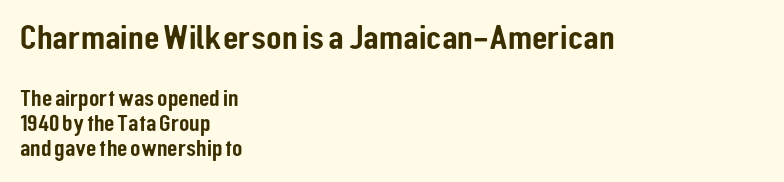
Q: Is the text italic (slanted)? A: No, it is upright.
Q: Is the typeface a serif or a sans-serif typeface? A: Sans-serif.
Q: Is the text underlined? A: No.
Q: How is the paragraph aligned? A: Left-aligned.
Q: Is the spacing between letters normal or unusually wide? A: Normal.
Q: Is the spacing between lines tight, normal or loose? A: Tight.
Q: Which block of text is set in a larger size, the first (top) or the second (bottom)? A: The first (top) one.
Q: Width (condensed, normal, or wide)? A: Condensed.
Q: Stroke contrast? A: Low.
Q: x-height? A: Medium.
Q: Monospaced? A: No.
